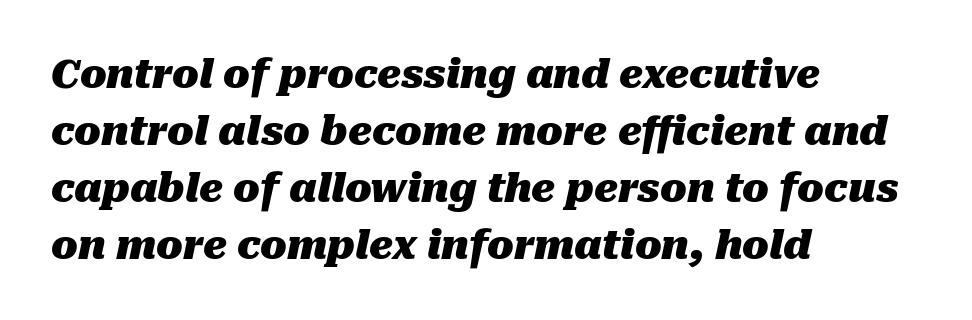
Proportional: the letters do not fall into vertical columns. Horizontal bands of white between lines are of average thickness. Line starts are locked; line ends wander. Thick stems and heavy bowls — unmistakably bold. Bare-footed words on every line. The passage shown leans; its letterforms are oblique.
